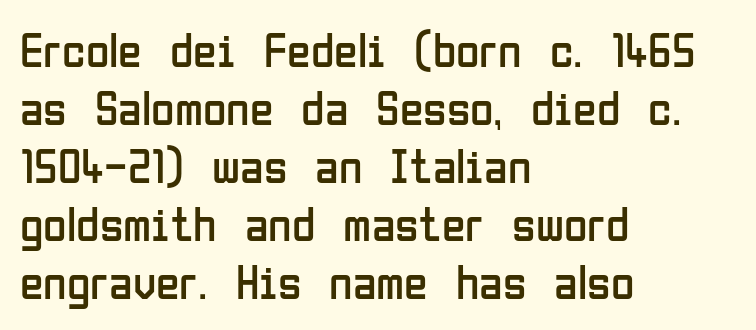
Q: Is the text bold? A: No.
Q: Is the text italic (slanted)? A: No, it is upright.
Q: Is the typeface a serif or a sans-serif typeface? A: Sans-serif.
Q: Is the text underlined? A: No.
Q: How is the paragraph aligned? A: Left-aligned.
Q: Is the spacing between letters normal or unusually wide? A: Normal.
Q: Width (condensed, normal, or wide)? A: Condensed.
Q: Stroke contrast? A: Low.
Q: x-height? A: Medium.
Q: Monospaced? A: No.
